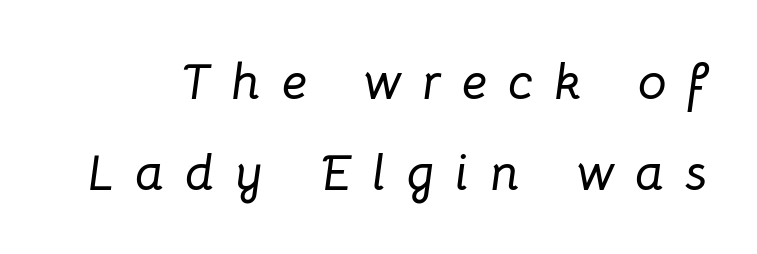
The letterforms stand isolated, each surrounded by extra space. Underline: absent. Notice how the stems are inclined rather than vertical — that's the hallmark of italics. Note the varied advance widths — an 'i' is clearly narrower than an 'm'.
